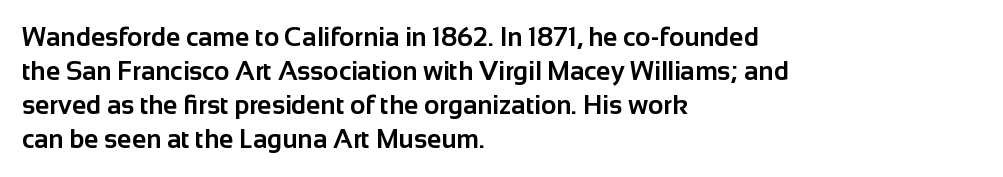
{"italic": "no", "bold": "yes", "underline": "no", "align": "left", "line_spacing": "normal", "line_spacing_ratio": 1.31, "letter_spacing": "normal", "letter_spacing_em": 0.0, "glyph_px": 26}
